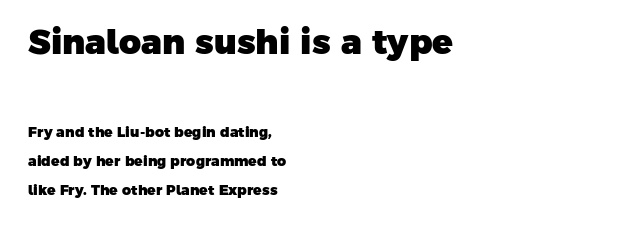
Is the letter spacing exaggerated? No — it looks like the ordinary default. Is this a sans? Yes — the strokes have no serifs. Leading is clearly above the norm, producing a sparse column. The ragged edge is on the right, which tells us the setting is flush left. Each glyph is drawn with heavy, bold strokes.
